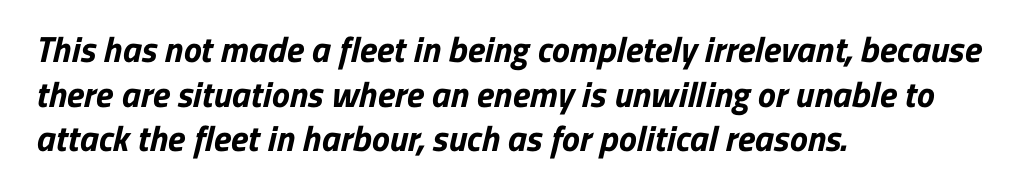
Q: Is the text bold? A: Yes.
Q: Is the typeface a serif or a sans-serif typeface? A: Sans-serif.
Q: Is the text underlined? A: No.
Q: How is the paragraph aligned? A: Left-aligned.
Q: Is the spacing between letters normal or unusually wide? A: Normal.
Q: Width (condensed, normal, or wide)? A: Normal.
Q: Stroke contrast? A: Low.
Q: x-height? A: Medium.
Q: Monospaced? A: No.
